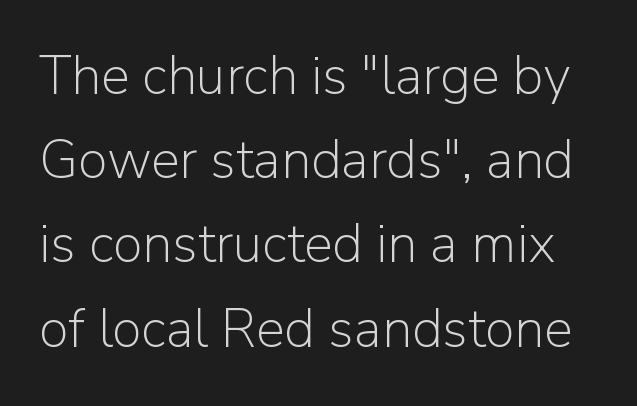
The image shows 54 px light sans-serif type, upright; set normal line spacing (1.56x), normal letter spacing, not underlined; low stroke contrast and a medium x-height.
